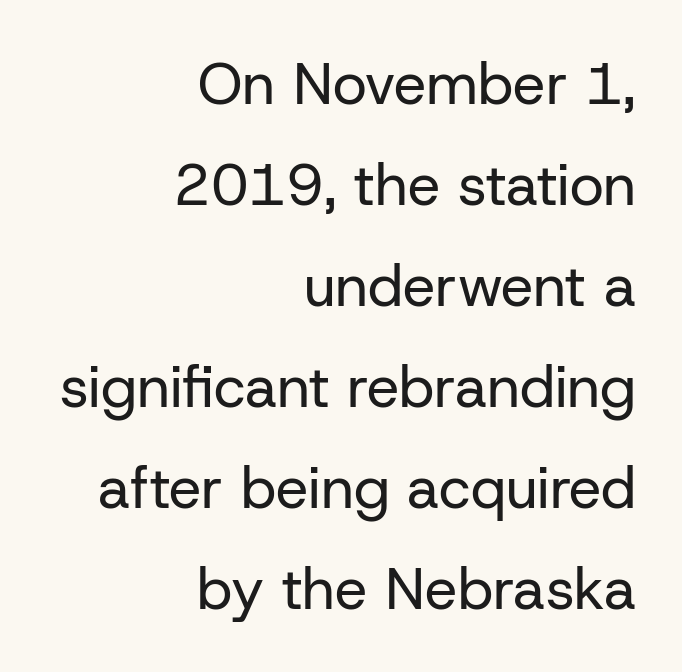
{"serif": "no", "italic": "no", "bold": "no", "weight": "regular", "width": "normal", "stroke_contrast": "low", "x_height": "medium", "monospaced": "no", "underline": "no", "align": "right", "line_spacing_ratio": 1.74, "letter_spacing": "normal", "letter_spacing_em": 0.0, "glyph_px": 58}
